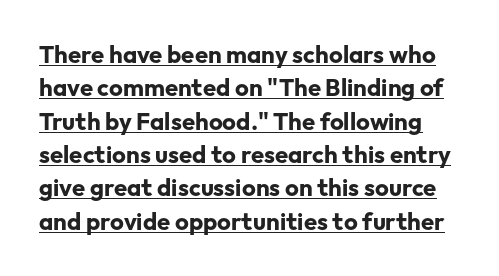
The image shows 24 px bold type, upright; set normal line spacing (1.39x), normal letter spacing, underlined.
